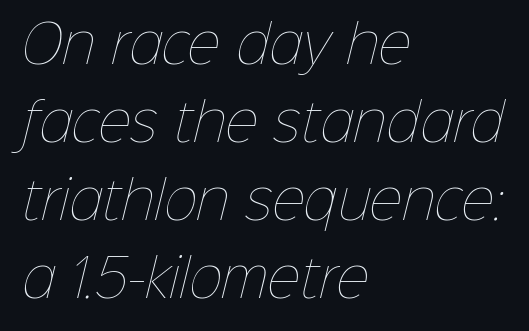
The paragraph shown leans on its left margin. Character widths vary here, with narrow letters taking less room than wide ones. The typesetting does not lean heavy: it is not bold. Summary of vertical rhythm: regular, with standard interline spacing.
